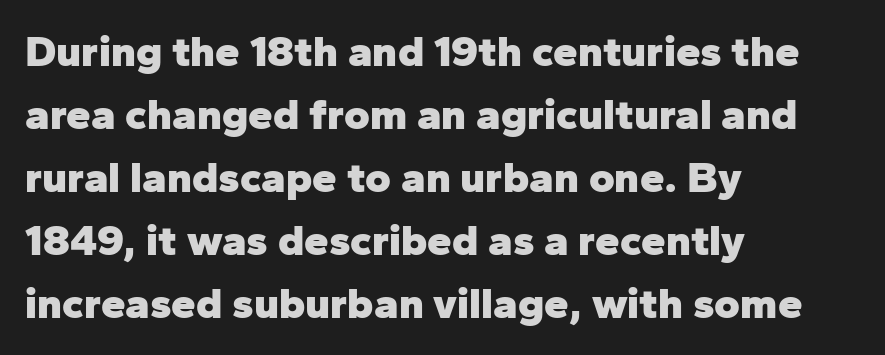
{"serif": "no", "italic": "no", "bold": "yes", "weight": "heavy", "width": "normal", "stroke_contrast": "low", "x_height": "medium", "monospaced": "no", "underline": "no", "align": "left", "line_spacing": "normal", "line_spacing_ratio": 1.43, "letter_spacing": "normal", "letter_spacing_em": 0.0, "glyph_px": 44}
